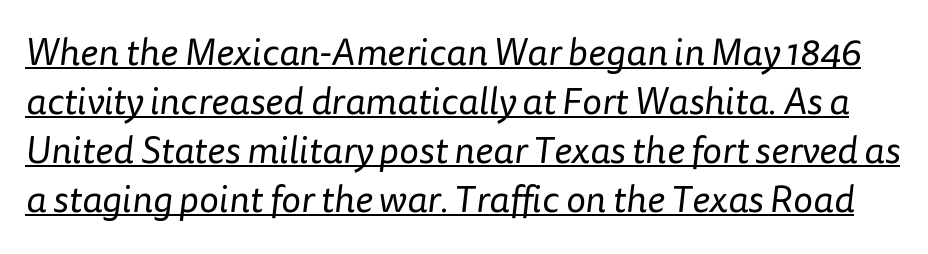
Q: Is the text bold? A: No.
Q: Is the typeface a serif or a sans-serif typeface? A: Sans-serif.
Q: Is the text underlined? A: Yes.
Q: Is the spacing between letters normal or unusually wide? A: Normal.
Q: Is the spacing between lines tight, normal or loose? A: Normal.
Q: Width (condensed, normal, or wide)? A: Normal.
Q: Stroke contrast? A: Low.
Q: x-height? A: Medium.
Q: Monospaced? A: No.
